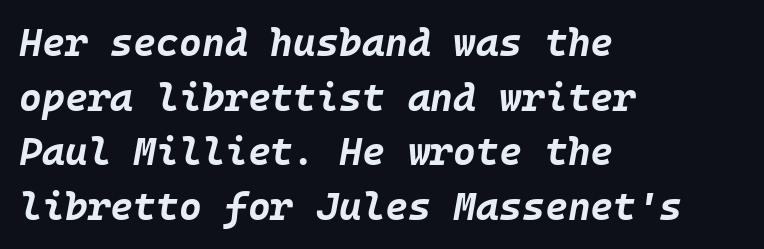
Each new line begins a customary step beneath the previous one. Any mark beneath the type? The region is blank. Tall strokes in this sample are angled rather than plumb. Left-aligned paragraph, ragged on the right. As a designer I'd log this as weight 700, bold.
